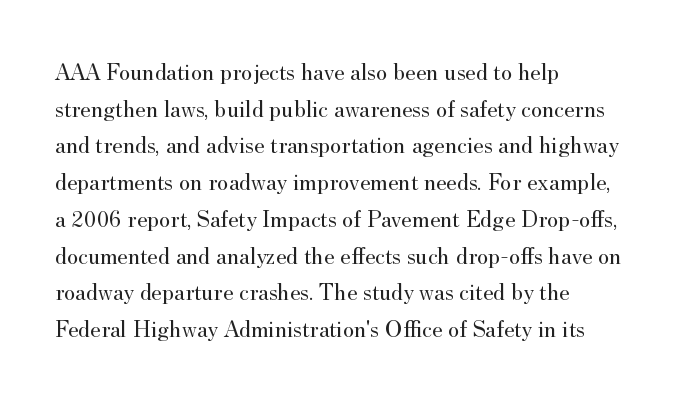
Q: Is the text bold? A: No.
Q: Is the text italic (slanted)? A: No, it is upright.
Q: Is the text underlined? A: No.
Q: How is the paragraph aligned? A: Left-aligned.
Q: Is the spacing between letters normal or unusually wide? A: Normal.
Q: Is the spacing between lines tight, normal or loose? A: Normal.
